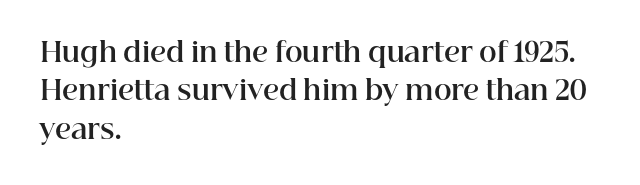
{"italic": "no", "bold": "yes", "underline": "no", "align": "left", "line_spacing": "normal", "line_spacing_ratio": 1.42, "letter_spacing": "normal", "letter_spacing_em": 0.0, "glyph_px": 27}
